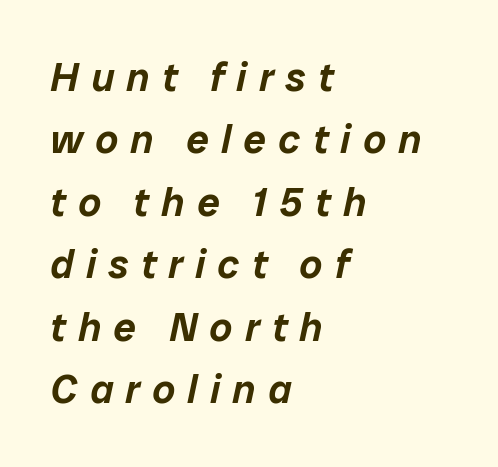
The image shows 40 px text type, italic (leaning right); set left-aligned, normal line spacing (1.56x), unusually wide letter spacing (+0.31 em), not underlined; low stroke contrast and a medium x-height.
